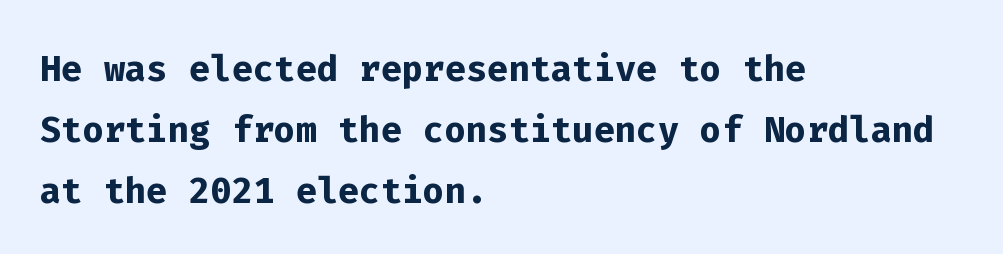
The type family on display is of the sans-serif kind. The lines in this sample share a left origin and differ only in where they stop. Posture: straight, roman, zero tilt. Here the glyphs are tracked normally, forming tight word shapes. Weight check: bold — yes, fully. Do the characters align in a grid? Yes, the font is monospaced.
